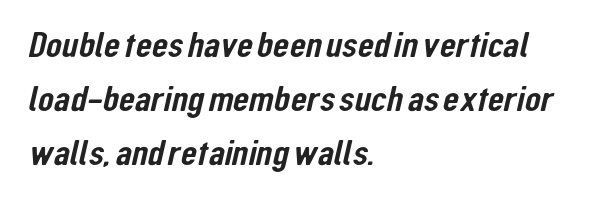
The image shows 37 px condensed sans-serif type; set left-aligned, normal line spacing (1.46x), normal letter spacing, not underlined; low stroke contrast and a medium x-height.
